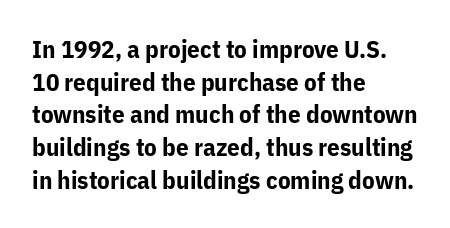
You could call the tracking neutral — neither tight nor loose. Ordinary non-slanted type is in use. Heavy, bold letterforms. Does the copy run flush right? No — it runs flush left. Regular leading.
